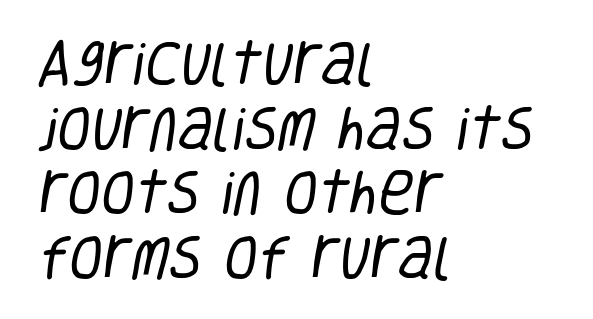
The font sits on the lighter half of the weight spectrum, regular included. Reading down the block, your eye returns to a fixed left position each line. The foot of each line stays bare and open. This sample has the flowing, uneven cadence of proportional lettering. Baseline-to-baseline distance is the conventional proportion of letter height.
